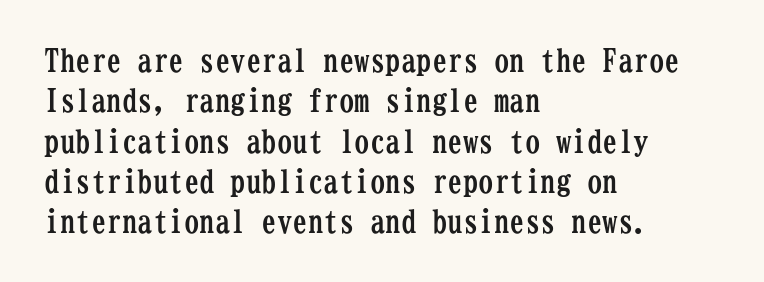
Do the characters align in a grid? Yes, the font is monospaced. Rule under the text: the space is simply empty. Is this a sans? No — the strokes have serifs. Summary of weight: heavy, a full bold. The lines sit at an ordinary, default distance from one another.
